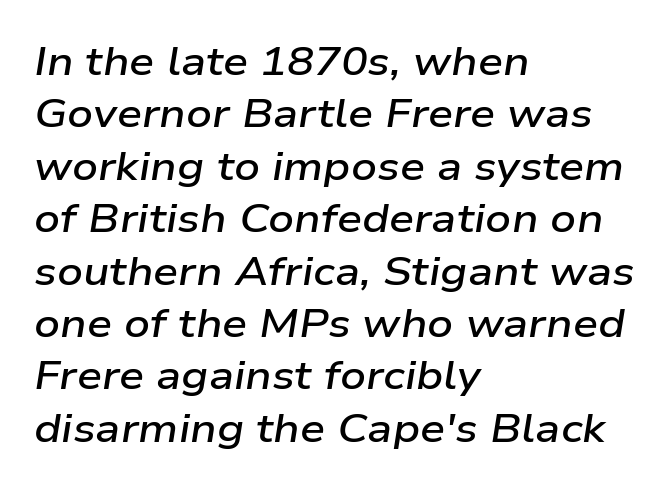
The image shows 40 px semibold, wide type, italic (leaning right); set left-aligned, normal line spacing (1.31x), normal letter spacing, not underlined; low stroke contrast and a medium x-height.
